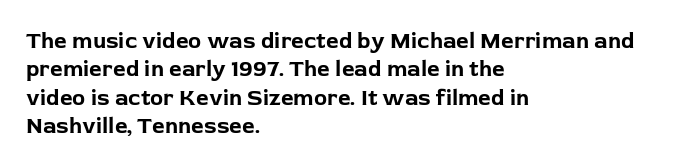
This is the regular roman posture of the typeface. The lines in this sample share a left origin and differ only in where they stop. Standard letterfit; no display-style spreading of the glyphs. Heavy-handed strokes throughout: this text is bold. The space directly below the letters is spotless.
